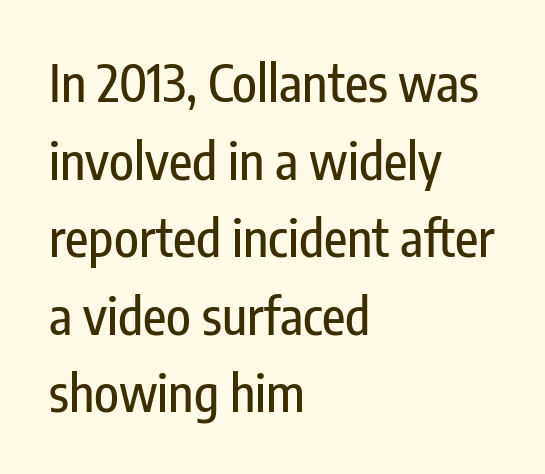
{"serif": "no", "italic": "no", "width": "condensed", "stroke_contrast": "low", "x_height": "medium", "monospaced": "no", "underline": "no", "align": "left", "line_spacing": "normal", "line_spacing_ratio": 1.52, "letter_spacing": "normal", "letter_spacing_em": 0.0, "glyph_px": 51}
